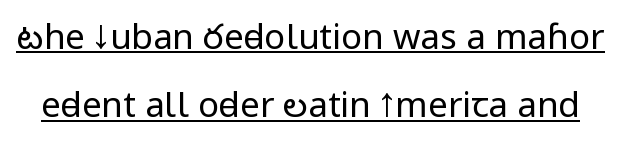
Is this a sans? Yes — the strokes have no serifs. The typesetter has applied underlining to the passage shown. Ink coverage per letter is moderate at most. Honestly, the letter spacing is just normal — you wouldn't notice it. The axis of the letterforms is exactly vertical. Interline gaps are noticeably wide in this sample.
